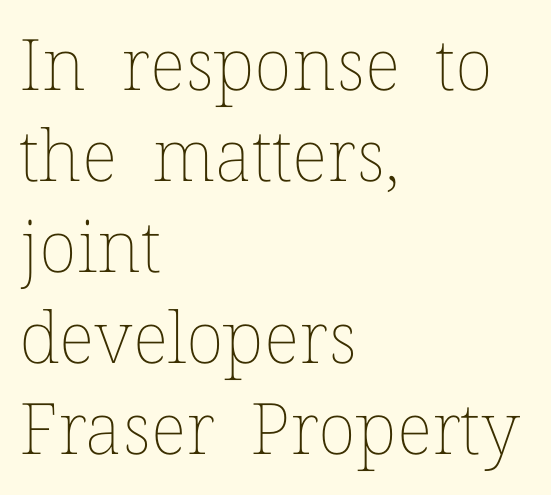
Here the glyphs are tracked normally, forming tight word shapes. The font sits on the lighter half of the weight spectrum, regular included. No italicization has been applied; the sample stays upright. The vertical gap from one line to the next is medium.
